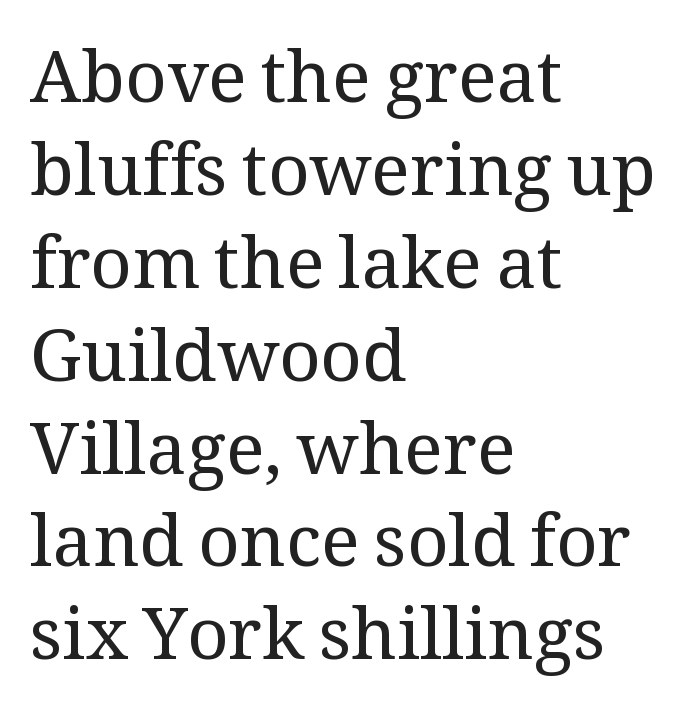
{"serif": "yes", "italic": "no", "bold": "no", "weight": "regular", "width": "normal", "stroke_contrast": "medium", "x_height": "medium", "monospaced": "no", "underline": "no", "align": "left", "line_spacing": "normal", "line_spacing_ratio": 1.29, "letter_spacing": "normal", "letter_spacing_em": 0.0, "glyph_px": 72}
